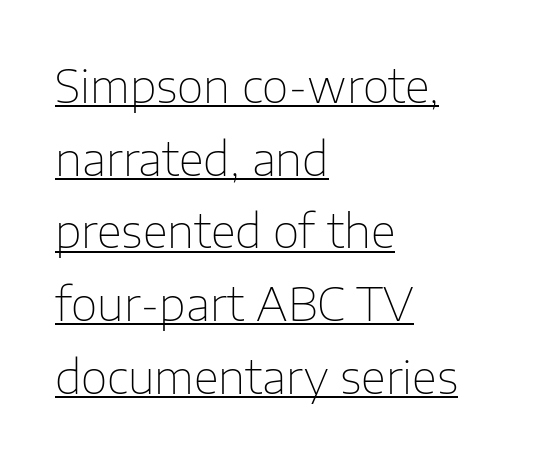
The image shows 46 px thin sans-serif type, upright; set left-aligned, normal line spacing (1.58x), normal letter spacing, underlined; low stroke contrast and a medium x-height.
